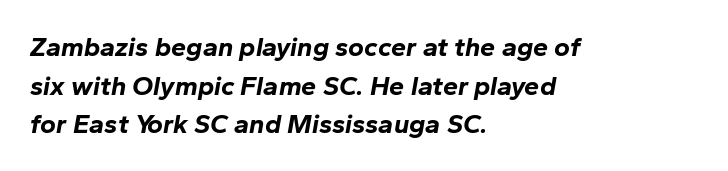
Vertical spacing — default. Only glyphs here, with clear space below each row. The text carries the slant typical of an italic or oblique font. Plenty of ink on the page — the face is bold. In terms of letterspacing, this is plain default setting.
